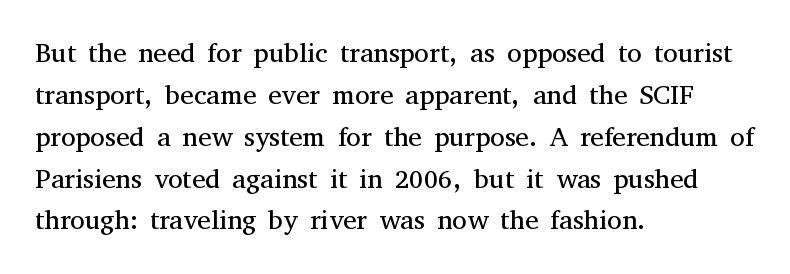
Anything drawn beneath the words? Only blank space. Each word holds together tightly as a unit, with standard inter-letter gaps. Each stroke keeps to a modest, everyday thickness or less. Normally led — the rows are evenly, conventionally spaced. In CSS terms this would be text-align: left. Does the lettering tilt? It doesn't — this is upright.
